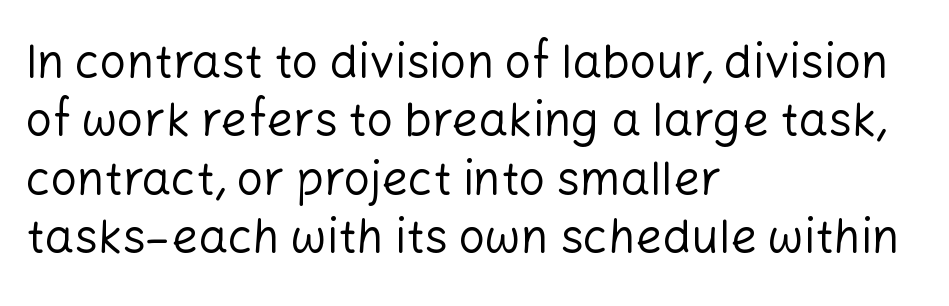
The image shows 47 px regular-weight sans-serif type, upright; set left-aligned, line spacing 1.24x, normal letter spacing, not underlined; low stroke contrast and a medium x-height.
